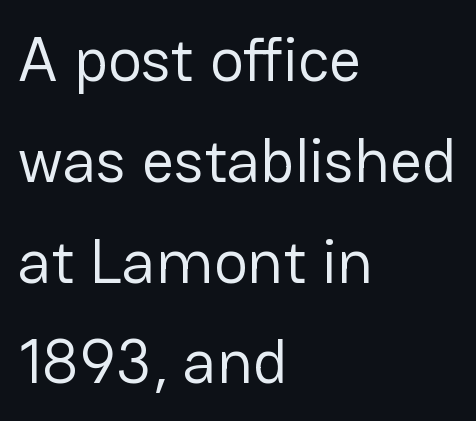
The image shows 63 px regular-weight sans-serif type, upright; set left-aligned, normal line spacing (1.6x), normal letter spacing, not underlined; low stroke contrast and a medium x-height.
